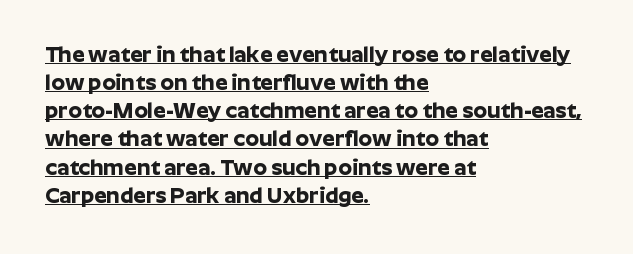
The image shows 22 px bold type, upright; set left-aligned, normal line spacing (1.28x), normal letter spacing, underlined.
